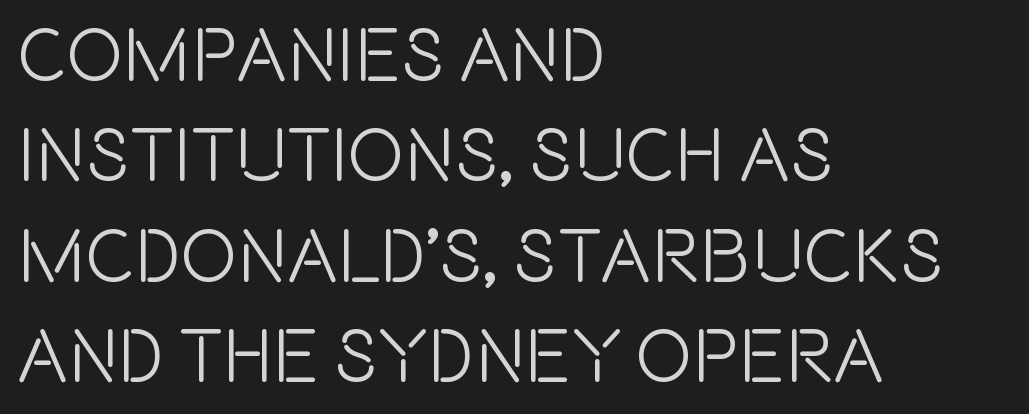
Think of a printed novel: that variable character pitch is what you see here. The type sits square on the baseline with zero lean. The lines are quadded left. This block has exactly the height ordinary leading produces. Nothing sits at the stroke ends, so this counts as sans-serif.
